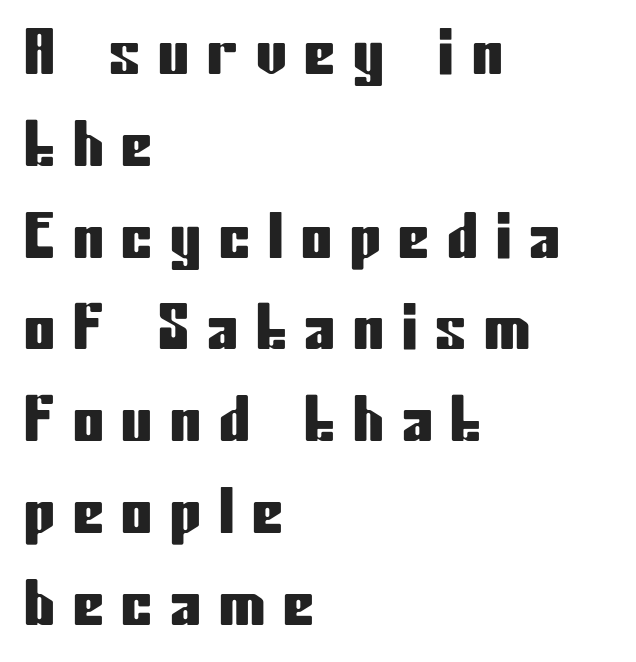
What stands out about the letter spacing? Its width — letters are far apart. The characters display no serif detailing; their extremities are plain. Posture: vertical. Glance below the letters and you will spot only blank space. These lines sit exactly where default settings would place them.
